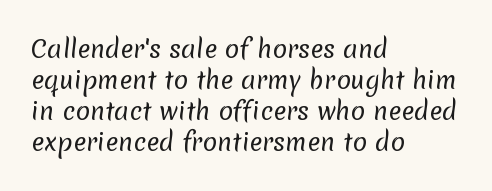
Descenders hang freely into open space. Weight: regular or lighter. One glance says typical: line gaps are just what's usual. You could call the tracking neutral — neither tight nor loose. If you drew a ruler down the left edge, every line would touch it.
